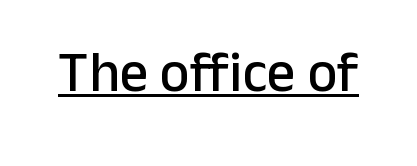
Q: Is the text italic (slanted)? A: No, it is upright.
Q: Is the typeface a serif or a sans-serif typeface? A: Sans-serif.
Q: Is the text underlined? A: Yes.
Q: Is the spacing between letters normal or unusually wide? A: Normal.
Q: Width (condensed, normal, or wide)? A: Normal.
Q: Stroke contrast? A: Low.
Q: x-height? A: Medium.
Q: Monospaced? A: No.
